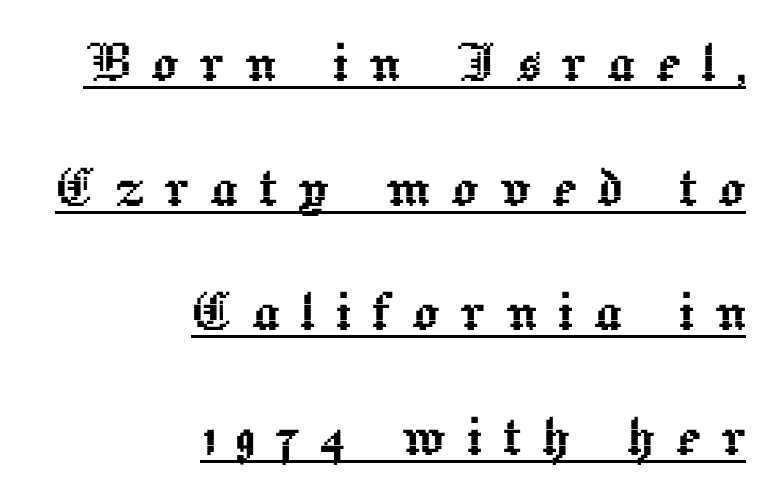
The image shows 67 px text type, upright; set right-aligned, line spacing 1.86x, unusually wide letter spacing (+0.3 em), underlined; a medium x-height.
